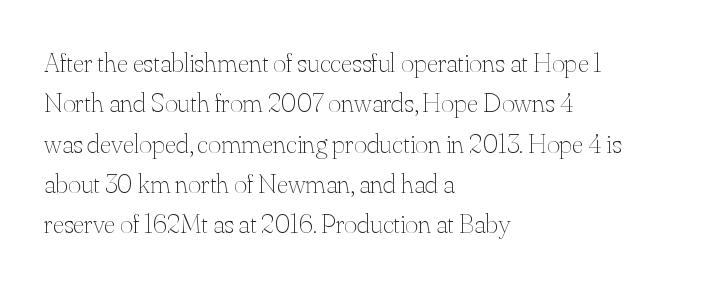
The image shows 28 px thin type, upright; set left-aligned, normal line spacing (1.44x), normal letter spacing, not underlined; medium stroke contrast and a small x-height.
